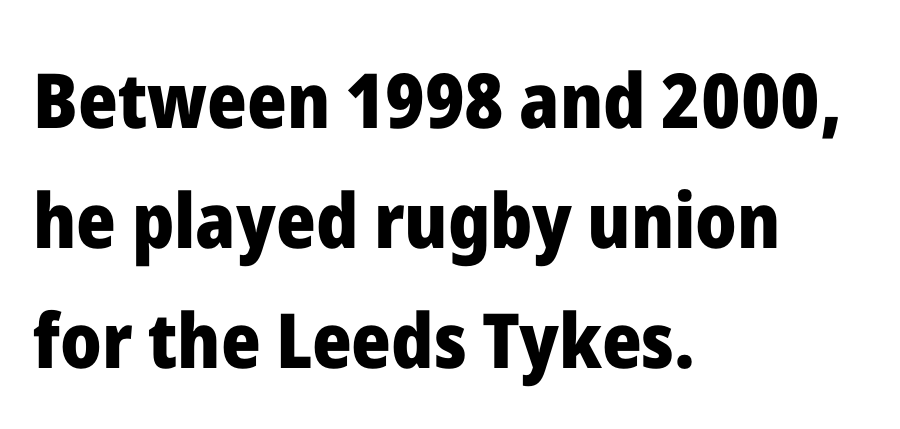
You could not count columns in this text — the font is proportionally spaced. Short and long lines alike share a common starting point at left. Honestly, the row spacing looks completely unremarkable. A typesetter would mark this as roman, not italic. The face used here is a sans, in the tradition of grotesques and geometrics. The string is rendered with underlining switched off.
